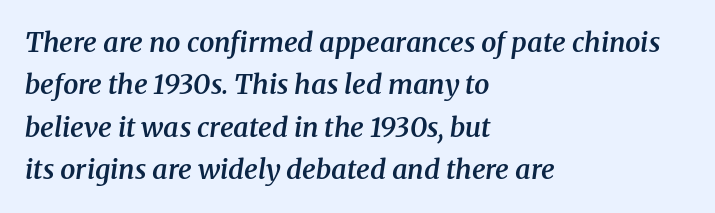
{"italic": "yes", "lean": "right", "slant_degrees": 8, "bold": "semi", "underline": "no", "align": "left", "line_spacing": "normal", "line_spacing_ratio": 1.57, "letter_spacing": "normal", "letter_spacing_em": 0.0, "glyph_px": 27}
